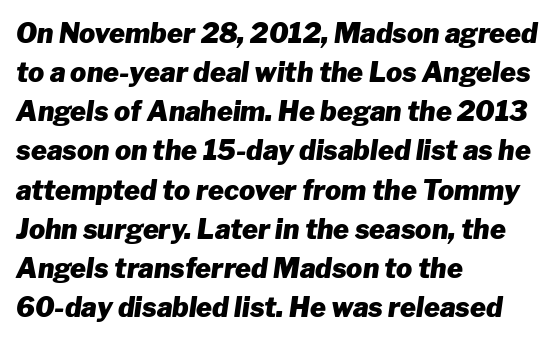
The image shows 27 px bold type, italic (leaning right); set left-aligned, normal line spacing (1.45x), normal letter spacing, not underlined.
